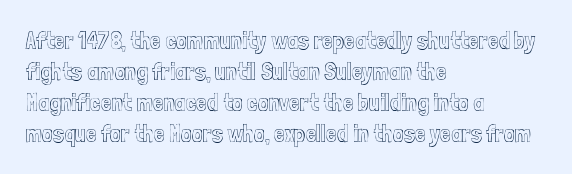
Q: Is the text italic (slanted)? A: No, it is upright.
Q: Is the text underlined? A: No.
Q: How is the paragraph aligned? A: Left-aligned.
Q: Is the spacing between letters normal or unusually wide? A: Normal.
Q: Is the spacing between lines tight, normal or loose? A: Normal.
